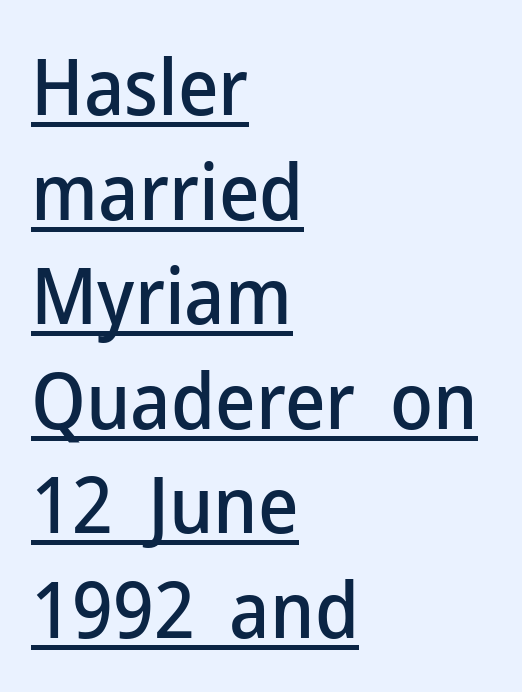
Q: Is the text italic (slanted)? A: No, it is upright.
Q: Is the typeface a serif or a sans-serif typeface? A: Sans-serif.
Q: Is the text underlined? A: Yes.
Q: How is the paragraph aligned? A: Left-aligned.
Q: Is the spacing between letters normal or unusually wide? A: Normal.
Q: Is the spacing between lines tight, normal or loose? A: Normal.
Q: Width (condensed, normal, or wide)? A: Normal.
Q: Stroke contrast? A: Low.
Q: x-height? A: Medium.
Q: Monospaced? A: No.
